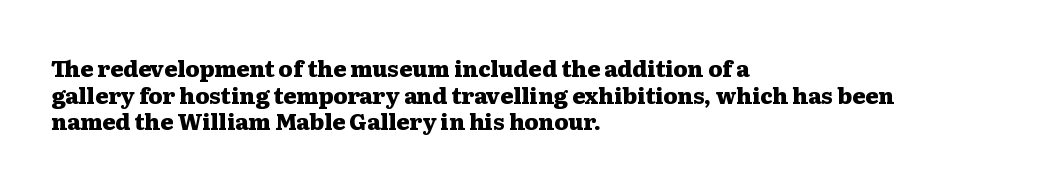
Q: Is the text bold? A: Yes.
Q: Is the text italic (slanted)? A: No, it is upright.
Q: Is the text underlined? A: No.
Q: How is the paragraph aligned? A: Left-aligned.
Q: Is the spacing between letters normal or unusually wide? A: Normal.
